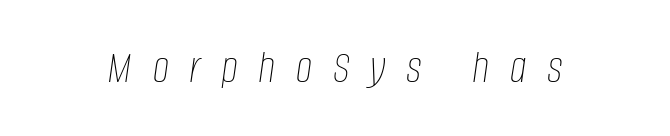
Q: Is the text bold? A: No.
Q: Is the text italic (slanted)? A: Yes, it leans right by about 8 degrees.
Q: Is the text underlined? A: No.
Q: Is the spacing between letters normal or unusually wide? A: Unusually wide.
Q: Width (condensed, normal, or wide)? A: Condensed.
Q: Stroke contrast? A: Low.
Q: x-height? A: Large.
Q: Monospaced? A: No.
